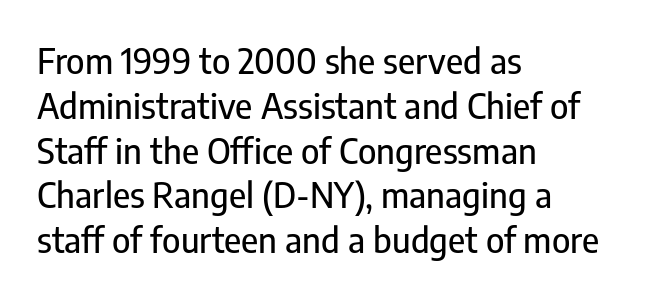
Check under the words: just untouched page. The letters carry no serifs — their stems end cleanly without finishing strokes. A student would call this left alignment; a typographer would say flush left, rag right. Does the lettering tilt? It doesn't — this is upright. Nobody touched the tracking dial on this one. The letters advance in unequal steps, a hallmark of proportional type.
